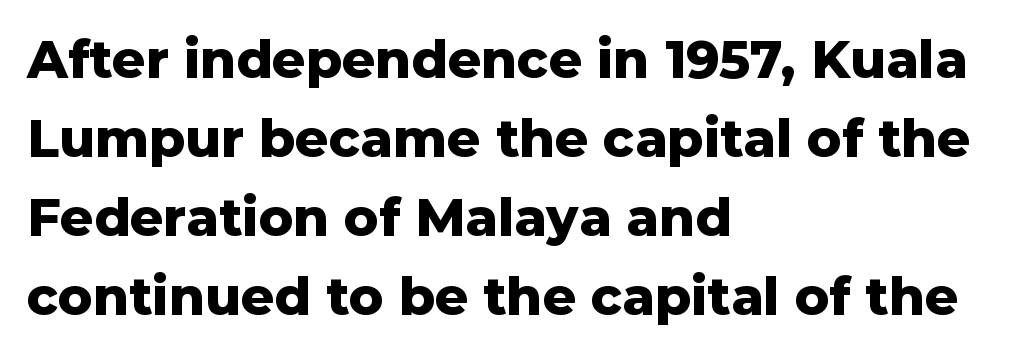
Q: Is the text bold? A: Yes.
Q: Is the text italic (slanted)? A: No, it is upright.
Q: Is the typeface a serif or a sans-serif typeface? A: Sans-serif.
Q: Is the text underlined? A: No.
Q: How is the paragraph aligned? A: Left-aligned.
Q: Is the spacing between letters normal or unusually wide? A: Normal.
Q: Is the spacing between lines tight, normal or loose? A: Normal.
Q: Width (condensed, normal, or wide)? A: Normal.
Q: Stroke contrast? A: Low.
Q: x-height? A: Medium.
Q: Monospaced? A: No.
